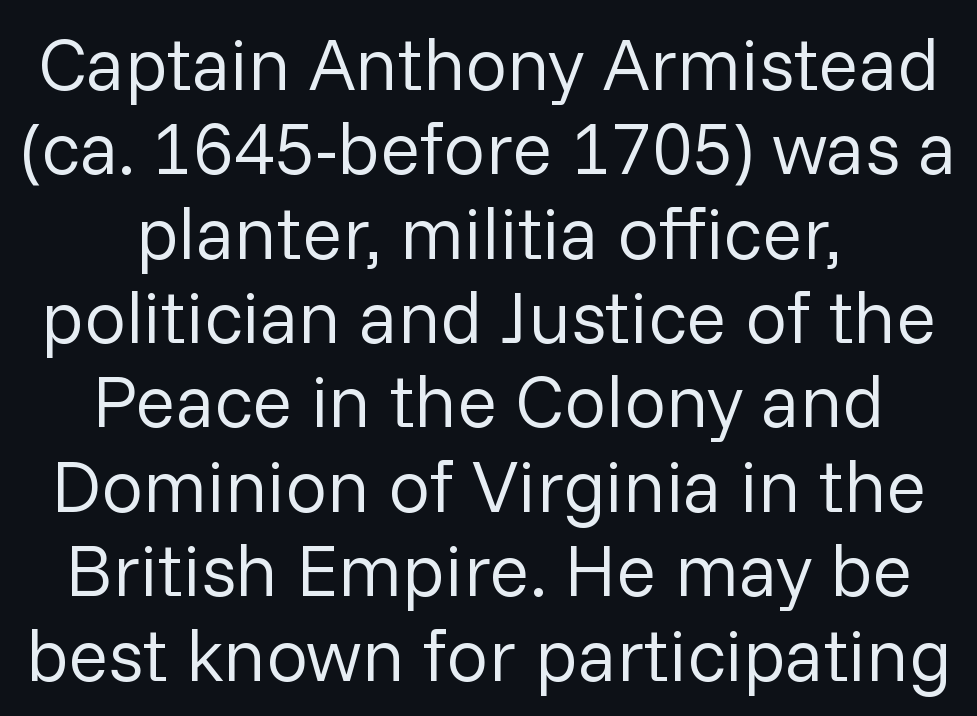
Check where the strokes stop: nothing finishes them off — pure sans. The face looks like a standard text weight, possibly lighter. The passage shown is typed in a proportional face where columns would drift. Summary of vertical rhythm: compact, with narrow interline spacing.
